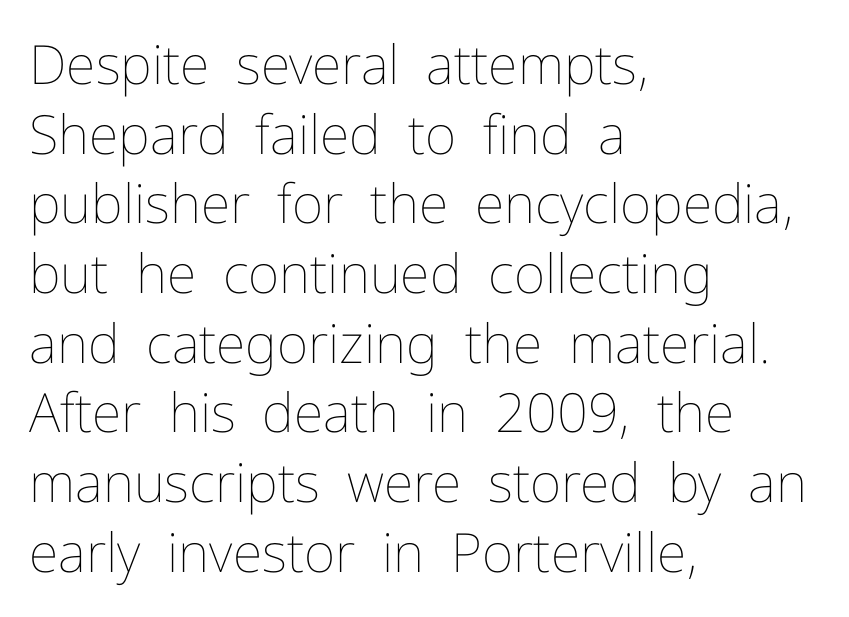
The image shows 54 px thin type, upright; set left-aligned, normal line spacing (1.29x), normal letter spacing, not underlined; low stroke contrast and a medium x-height.
